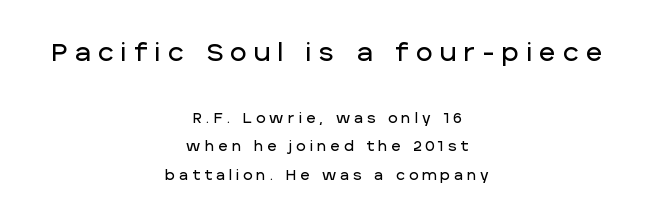
The area under the type is left untouched. The tracking jumps out immediately: characters are airy and widely separated. The more generous point size was reserved for the upper chunk. Every stem runs plumb, perpendicular to the baseline. The typesetter chose a symmetrical, centered arrangement here.
